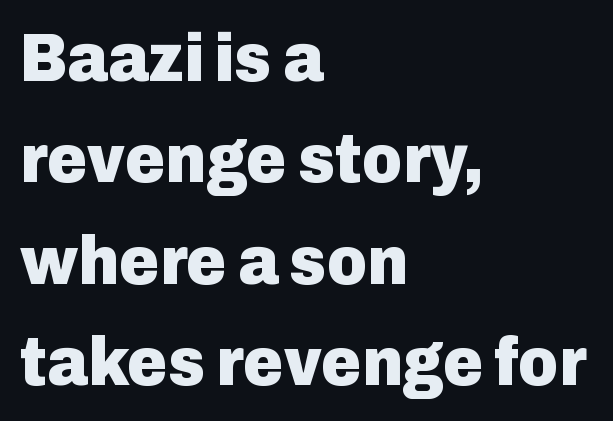
Q: Is the text bold? A: Yes.
Q: Is the text italic (slanted)? A: No, it is upright.
Q: Is the typeface a serif or a sans-serif typeface? A: Sans-serif.
Q: Is the text underlined? A: No.
Q: How is the paragraph aligned? A: Left-aligned.
Q: Is the spacing between letters normal or unusually wide? A: Normal.
Q: Is the spacing between lines tight, normal or loose? A: Normal.
Q: Width (condensed, normal, or wide)? A: Normal.
Q: Stroke contrast? A: Low.
Q: x-height? A: Medium.
Q: Monospaced? A: No.
